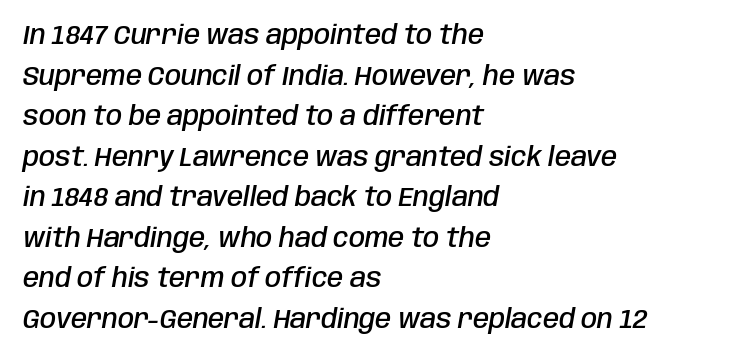
{"italic": "yes", "lean": "right", "slant_degrees": 10, "bold": "semi", "underline": "no", "align": "left", "line_spacing": "normal", "line_spacing_ratio": 1.56, "letter_spacing": "normal", "letter_spacing_em": 0.0, "glyph_px": 26}
